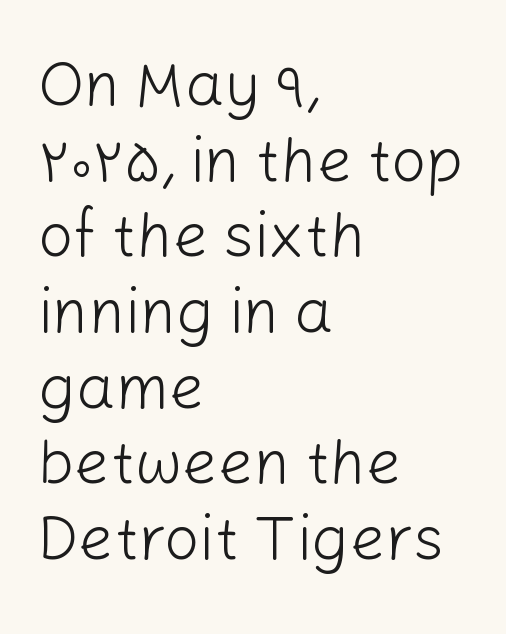
Q: Is the text bold? A: No.
Q: Is the text italic (slanted)? A: No, it is upright.
Q: Is the typeface a serif or a sans-serif typeface? A: Sans-serif.
Q: Is the text underlined? A: No.
Q: How is the paragraph aligned? A: Left-aligned.
Q: Is the spacing between letters normal or unusually wide? A: Normal.
Q: Width (condensed, normal, or wide)? A: Normal.
Q: Stroke contrast? A: Low.
Q: x-height? A: Medium.
Q: Monospaced? A: No.
